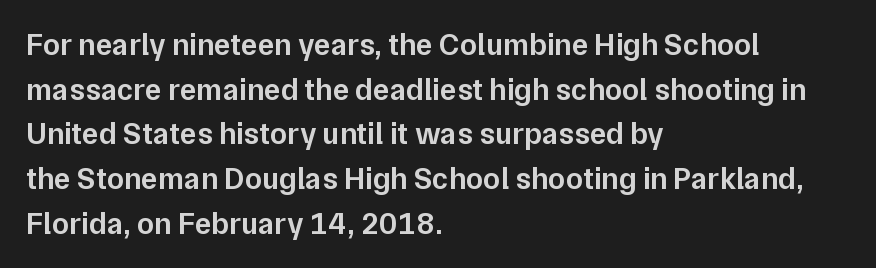
Has an underline been added? It has not. In terms of letterform style, serifs are entirely absent. Every stem runs plumb, perpendicular to the baseline. Each word holds together tightly as a unit, with standard inter-letter gaps. In CSS terms this would be text-align: left. These lines sit exactly where default settings would place them.
